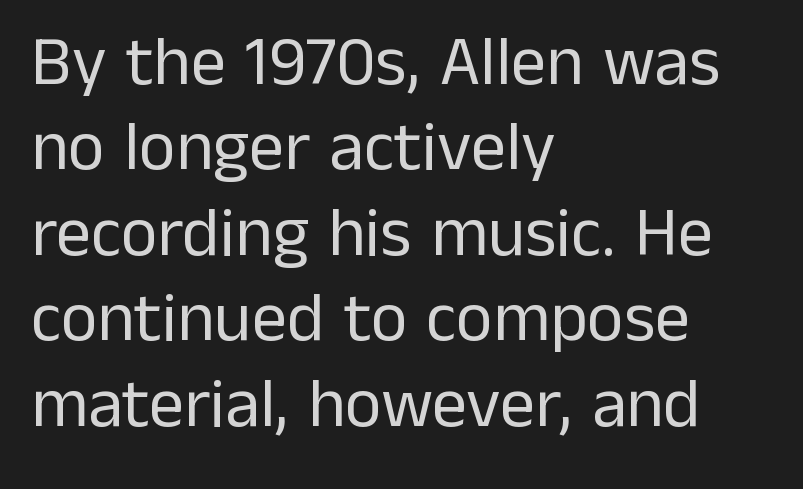
Q: Is the text bold? A: No.
Q: Is the text italic (slanted)? A: No, it is upright.
Q: Is the typeface a serif or a sans-serif typeface? A: Sans-serif.
Q: Is the text underlined? A: No.
Q: How is the paragraph aligned? A: Left-aligned.
Q: Is the spacing between letters normal or unusually wide? A: Normal.
Q: Width (condensed, normal, or wide)? A: Normal.
Q: Stroke contrast? A: Low.
Q: x-height? A: Medium.
Q: Monospaced? A: No.
